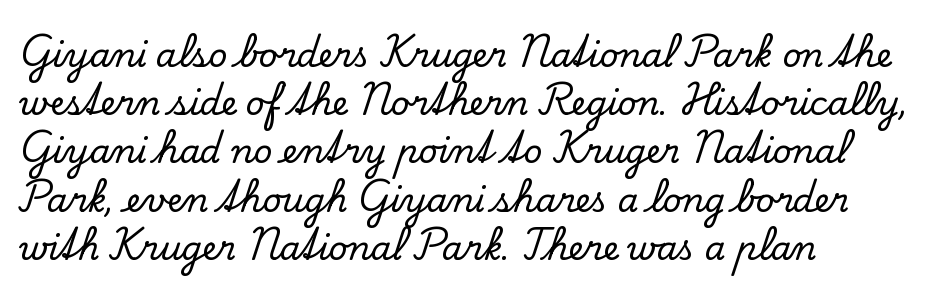
The face used here is proportionally spaced, like ordinary book or web type. Only glyphs here, with clear space below each row. The setting favours the left margin, as ordinary paragraphs usually do. Evenly set lines give the paragraph a standard silhouette. Here the glyphs are tracked normally, forming tight word shapes.
